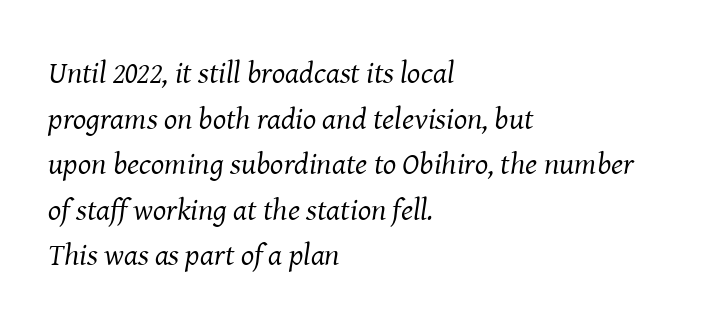
Each new line begins a customary step beneath the previous one. Is the stroke heavy? The answer is a plain regular-or-lighter. You could call the tracking neutral — neither tight nor loose. A typesetter would call this proportional, since set widths differ per character.
